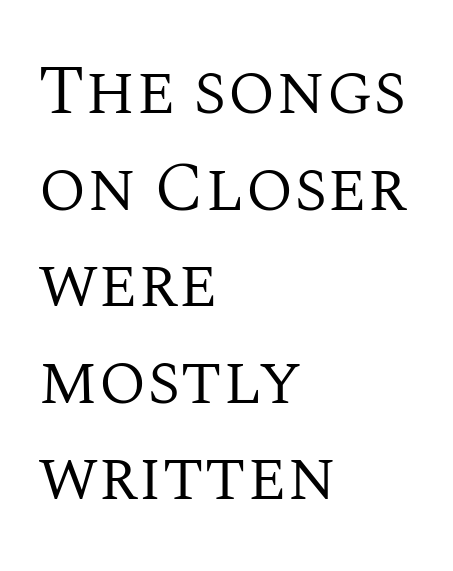
Q: Is the text bold? A: No.
Q: Is the text italic (slanted)? A: No, it is upright.
Q: Is the typeface a serif or a sans-serif typeface? A: Serif.
Q: Is the text underlined? A: No.
Q: How is the paragraph aligned? A: Left-aligned.
Q: Is the spacing between letters normal or unusually wide? A: Normal.
Q: Is the spacing between lines tight, normal or loose? A: Normal.
Q: Width (condensed, normal, or wide)? A: Normal.
Q: Stroke contrast? A: Medium.
Q: x-height? A: Large.
Q: Monospaced? A: No.
